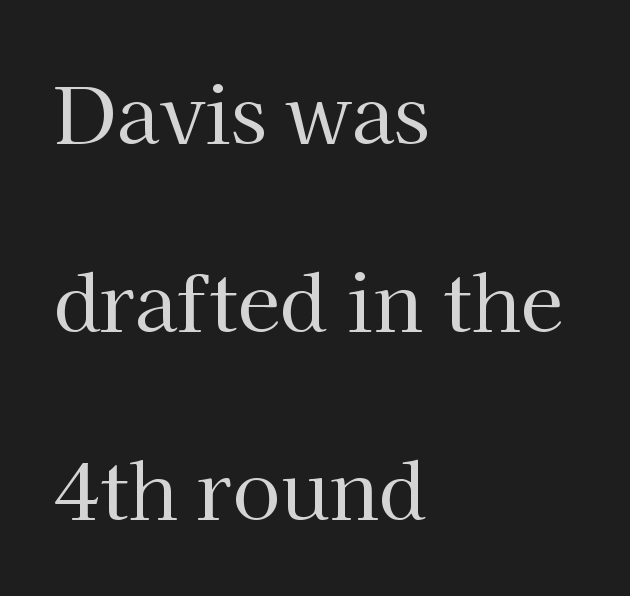
This is not heavy type; no bold has been used. The paragraph shown leans on its left margin. Character widths vary here, with narrow letters taking less room than wide ones. How are the letters spaced? Ordinarily, with no added tracking. The lettering holds an erect, upright posture throughout. The foot of each line stays bare and open.
